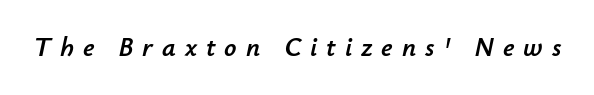
Q: Is the text italic (slanted)? A: Yes, it leans right by about 12 degrees.
Q: Is the text underlined? A: No.
Q: Is the spacing between letters normal or unusually wide? A: Unusually wide.
